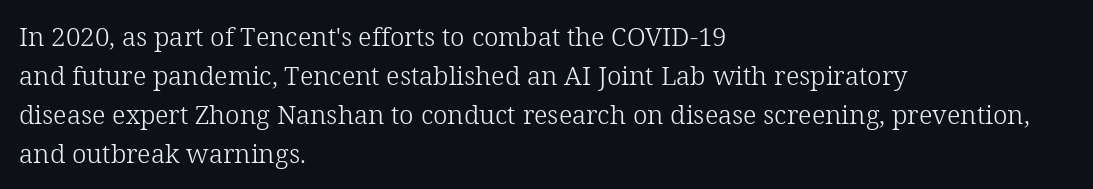
The image shows 26 px text type, upright; set left-aligned, normal line spacing (1.5x), normal letter spacing, not underlined.
